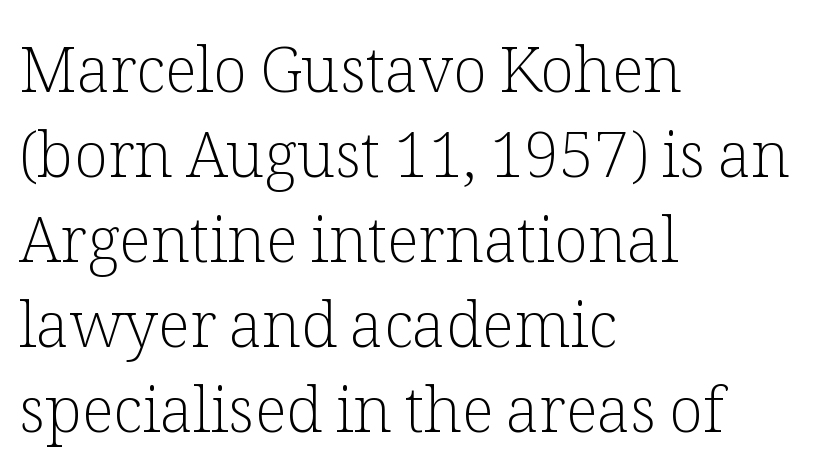
{"serif": "yes", "italic": "no", "bold": "no", "weight": "light", "width": "normal", "stroke_contrast": "low", "x_height": "medium", "monospaced": "no", "underline": "no", "align": "left", "line_spacing": "normal", "line_spacing_ratio": 1.35, "letter_spacing": "normal", "letter_spacing_em": 0.0, "glyph_px": 63}
